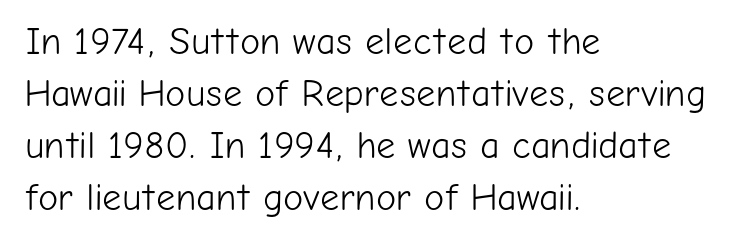
Q: Is the text bold? A: No.
Q: Is the text italic (slanted)? A: No, it is upright.
Q: Is the typeface a serif or a sans-serif typeface? A: Sans-serif.
Q: Is the text underlined? A: No.
Q: How is the paragraph aligned? A: Left-aligned.
Q: Is the spacing between letters normal or unusually wide? A: Normal.
Q: Is the spacing between lines tight, normal or loose? A: Normal.
Q: Width (condensed, normal, or wide)? A: Normal.
Q: Stroke contrast? A: Low.
Q: x-height? A: Medium.
Q: Monospaced? A: No.
